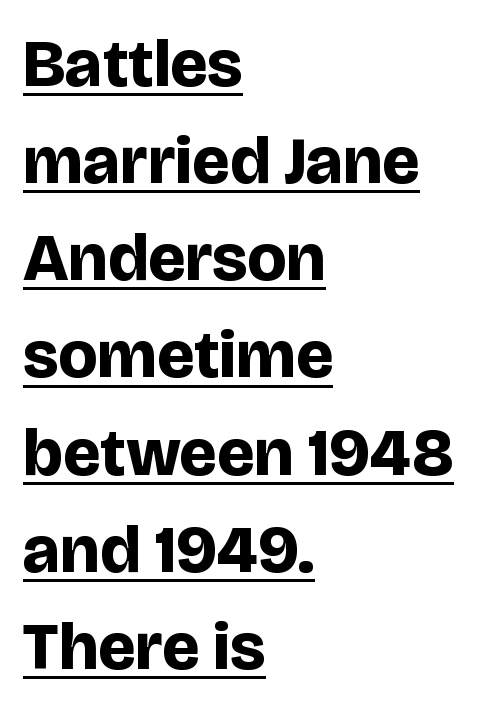
The image shows 67 px bold sans-serif type, upright; set left-aligned, normal line spacing (1.45x), normal letter spacing, underlined; low stroke contrast and a large x-height.
